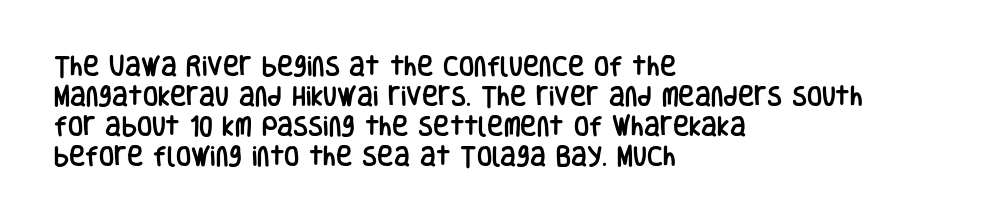
The image shows 22 px text type, upright; set left-aligned, normal line spacing (1.36x), normal letter spacing, not underlined.
